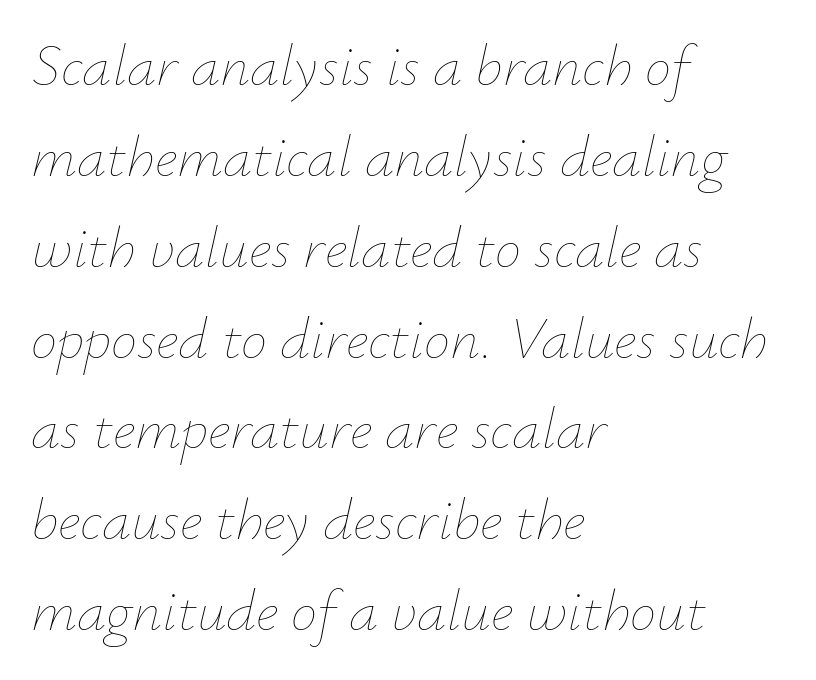
The glyphs look as if they've been sheared to an angle. A normal amount of white space separates one row of letters from the next. A clean baseline with only descenders dipping below it. Character widths vary here, with narrow letters taking less room than wide ones.
